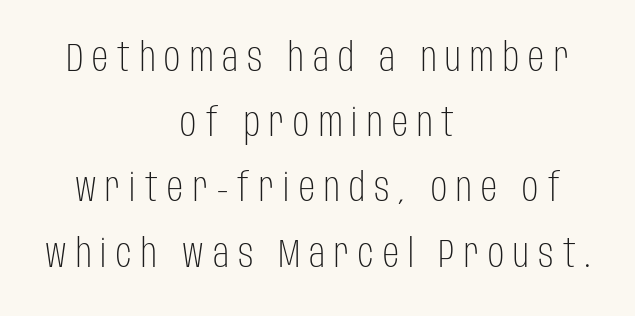
{"serif": "no", "italic": "no", "bold": "no", "weight": "light", "width": "condensed", "stroke_contrast": "low", "x_height": "large", "monospaced": "no", "underline": "no", "align": "center", "line_spacing": "normal", "line_spacing_ratio": 1.63, "letter_spacing": "wide", "letter_spacing_em": 0.23, "glyph_px": 40}
